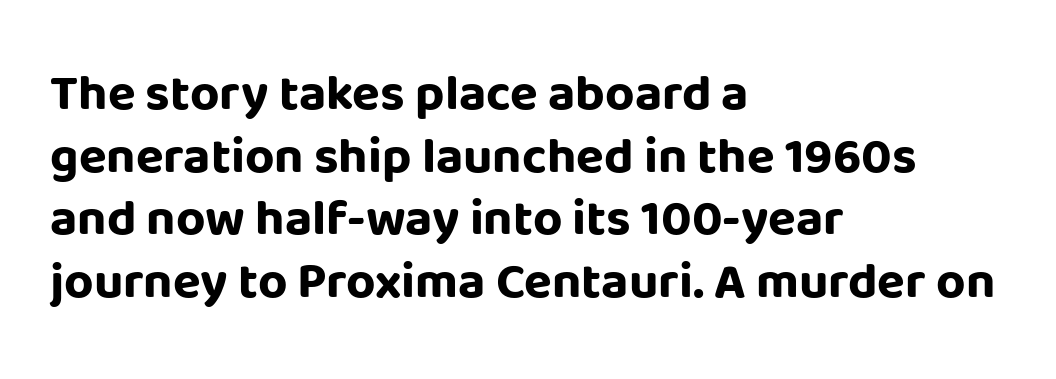
Unlike a traditional serif, this face leaves its strokes unadorned. This is the regular roman posture of the typeface. I'd describe the lettering as bold — thick and assertive. Each letter keeps its own natural width here, so spacing adapts to shape. A student would call this left alignment; a typographer would say flush left, rag right. The face used here is rendered with its standard letterfit.
